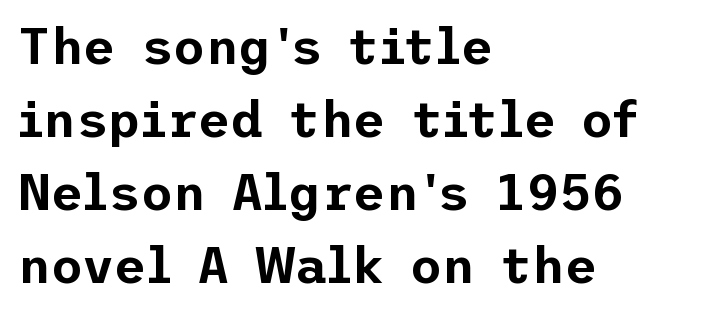
Q: Is the text italic (slanted)? A: No, it is upright.
Q: Is the typeface a serif or a sans-serif typeface? A: Sans-serif.
Q: Is the text underlined? A: No.
Q: How is the paragraph aligned? A: Left-aligned.
Q: Is the spacing between letters normal or unusually wide? A: Normal.
Q: Is the spacing between lines tight, normal or loose? A: Normal.
Q: Width (condensed, normal, or wide)? A: Normal.
Q: Stroke contrast? A: Low.
Q: x-height? A: Medium.
